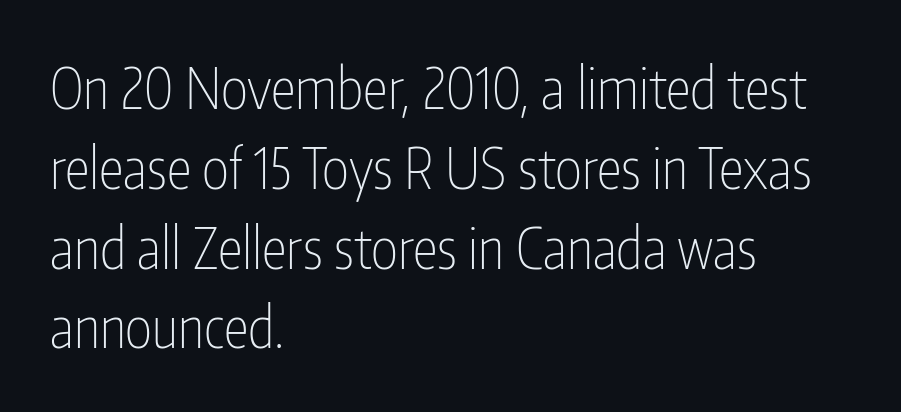
{"serif": "no", "italic": "no", "bold": "no", "weight": "thin", "width": "condensed", "stroke_contrast": "low", "x_height": "medium", "monospaced": "no", "underline": "no", "align": "left", "line_spacing": "normal", "line_spacing_ratio": 1.4, "letter_spacing": "normal", "letter_spacing_em": 0.0, "glyph_px": 57}
